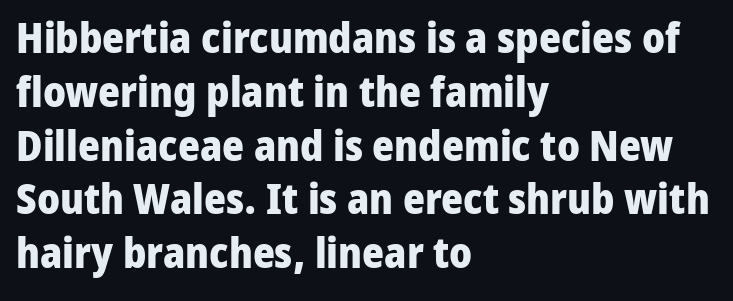
Q: Is the text bold? A: Yes.
Q: Is the text italic (slanted)? A: No, it is upright.
Q: Is the typeface a serif or a sans-serif typeface? A: Sans-serif.
Q: Is the text underlined? A: No.
Q: How is the paragraph aligned? A: Left-aligned.
Q: Is the spacing between letters normal or unusually wide? A: Normal.
Q: Is the spacing between lines tight, normal or loose? A: Normal.
Q: Width (condensed, normal, or wide)? A: Normal.
Q: Stroke contrast? A: Low.
Q: x-height? A: Medium.
Q: Monospaced? A: No.
